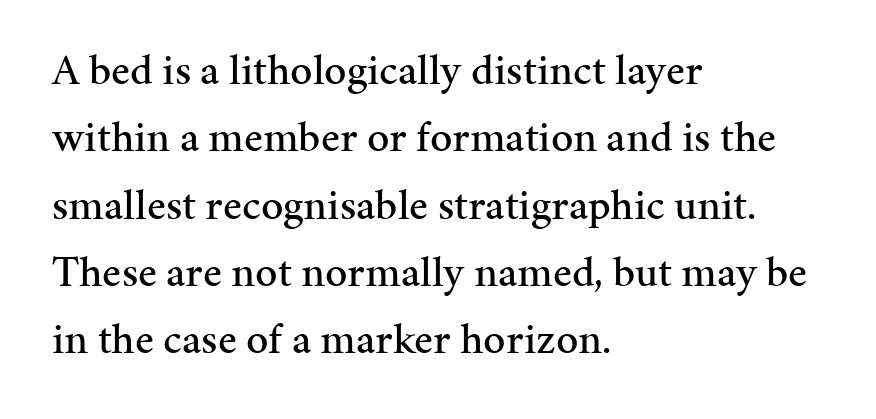
Is there much room between lines? A standard amount, neither cramped nor airy. Nobody drew a line under any word here. Every stem runs plumb, perpendicular to the baseline. Varying glyph widths throughout — classic text-font behaviour. Notice how the passage keeps a crisp vertical edge on the left only.
